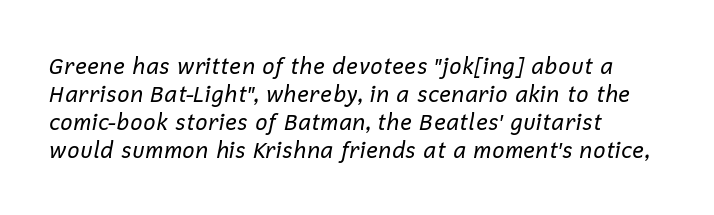
{"italic": "yes", "lean": "right", "slant_degrees": 12, "bold": "no", "underline": "no", "align": "left", "line_spacing": "normal", "line_spacing_ratio": 1.27, "letter_spacing": "normal", "letter_spacing_em": 0.0, "glyph_px": 22}
